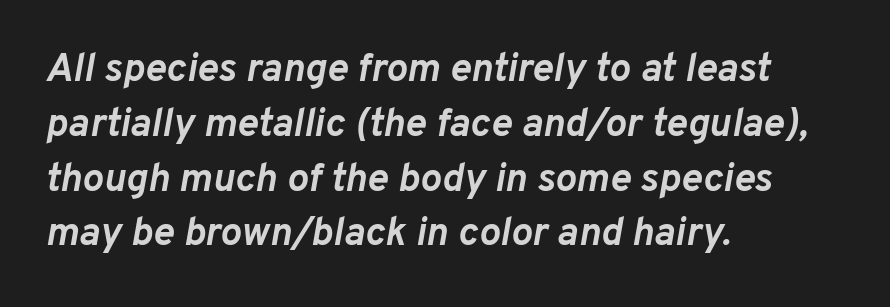
Q: Is the text bold? A: Yes.
Q: Is the text italic (slanted)? A: Yes, it leans right by about 10 degrees.
Q: Is the text underlined? A: No.
Q: How is the paragraph aligned? A: Left-aligned.
Q: Is the spacing between letters normal or unusually wide? A: Normal.
Q: Is the spacing between lines tight, normal or loose? A: Normal.
Q: Width (condensed, normal, or wide)? A: Normal.
Q: Stroke contrast? A: Low.
Q: x-height? A: Medium.
Q: Monospaced? A: No.
